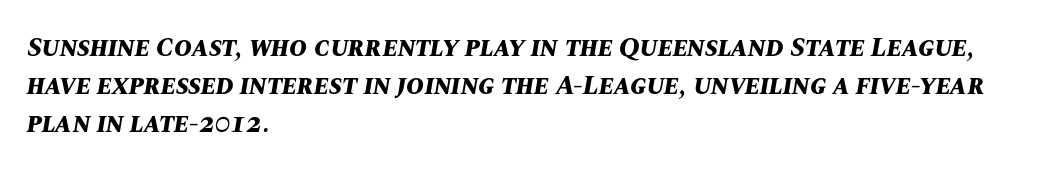
{"italic": "yes", "lean": "right", "slant_degrees": 10, "bold": "yes", "underline": "no", "align": "left", "line_spacing": "normal", "line_spacing_ratio": 1.4, "letter_spacing": "normal", "letter_spacing_em": 0.0, "glyph_px": 27}
